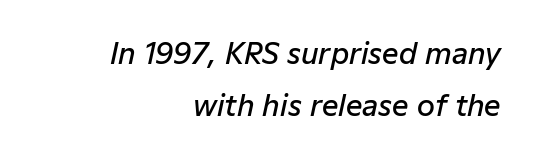
Q: Is the text bold? A: Semi-bold.
Q: Is the text italic (slanted)? A: Yes, it leans right by about 12 degrees.
Q: Is the text underlined? A: No.
Q: How is the paragraph aligned? A: Right-aligned.
Q: Is the spacing between letters normal or unusually wide? A: Normal.
Q: Width (condensed, normal, or wide)? A: Normal.
Q: Stroke contrast? A: Low.
Q: x-height? A: Medium.
Q: Monospaced? A: No.
